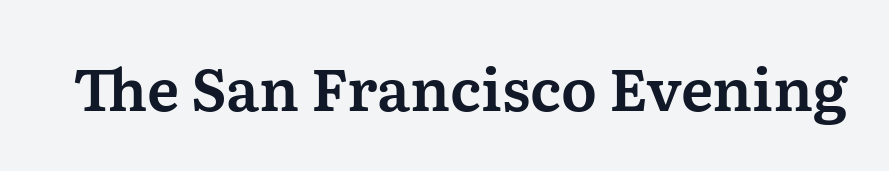
The image shows 59 px serif type, upright; set normal letter spacing, not underlined; medium stroke contrast and a medium x-height.
